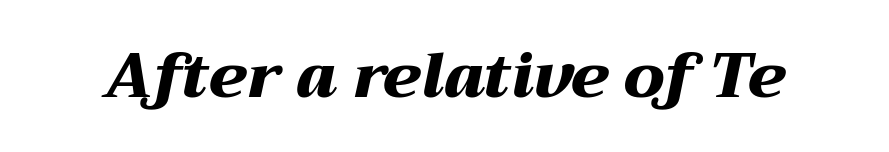
The tracking reads as untouched default to a designer's eye. Underline: absent. Posture: slanted. Thick stems and heavy bowls — unmistakably bold. The passage shown is typed in a proportional face where columns would drift.
